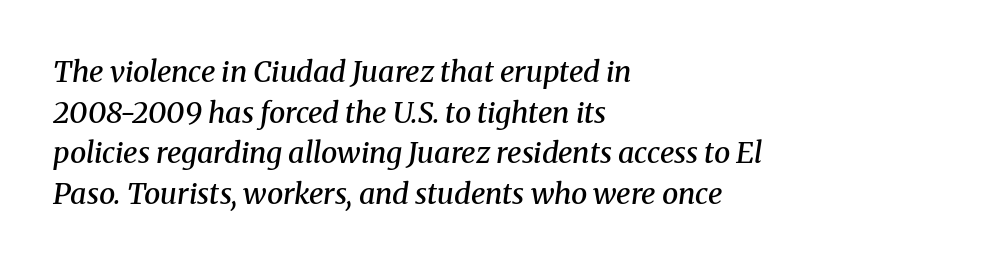
{"serif": "yes", "italic": "yes", "lean": "right", "slant_degrees": 8, "bold": "semi", "weight": "semibold", "width": "normal", "stroke_contrast": "medium", "x_height": "medium", "monospaced": "no", "underline": "no", "align": "left", "line_spacing": "normal", "line_spacing_ratio": 1.4, "letter_spacing": "normal", "letter_spacing_em": 0.0, "glyph_px": 29}
